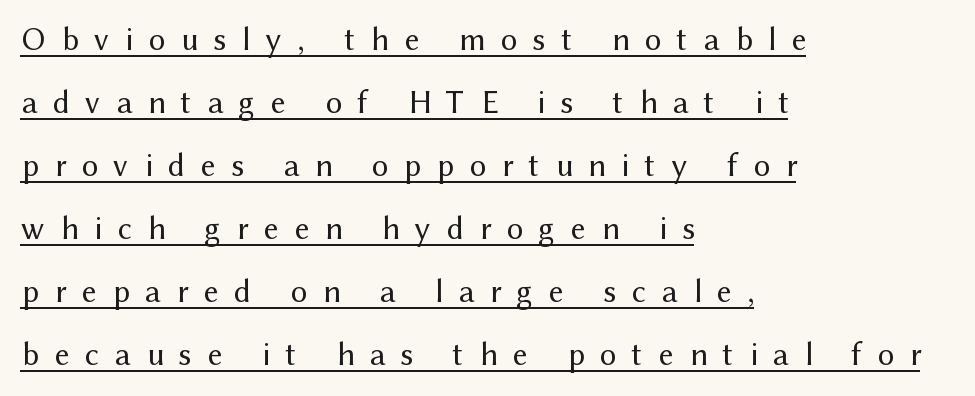
Q: Is the text bold? A: No.
Q: Is the text italic (slanted)? A: No, it is upright.
Q: Is the typeface a serif or a sans-serif typeface? A: Sans-serif.
Q: Is the text underlined? A: Yes.
Q: How is the paragraph aligned? A: Left-aligned.
Q: Is the spacing between letters normal or unusually wide? A: Unusually wide.
Q: Is the spacing between lines tight, normal or loose? A: Loose.
Q: Width (condensed, normal, or wide)? A: Normal.
Q: Stroke contrast? A: Medium.
Q: x-height? A: Medium.
Q: Monospaced? A: No.
